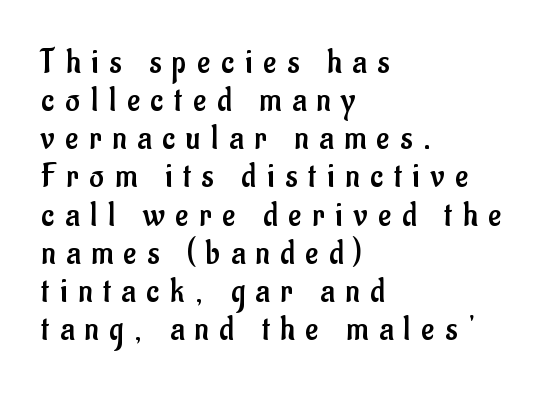
The image shows 35 px regular-weight, condensed sans-serif type, upright; set left-aligned, tight line spacing (1.09x), unusually wide letter spacing (+0.31 em), not underlined; low stroke contrast and a small x-height.
